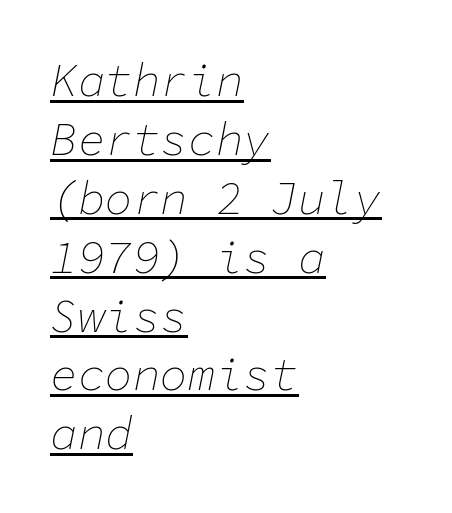
{"italic": "yes", "lean": "right", "slant_degrees": 11, "bold": "no", "weight": "thin", "width": "normal", "stroke_contrast": "low", "x_height": "medium", "monospaced": "yes", "underline": "yes", "align": "left", "line_spacing": "normal", "line_spacing_ratio": 1.28, "letter_spacing": "normal", "letter_spacing_em": 0.0, "glyph_px": 46}
